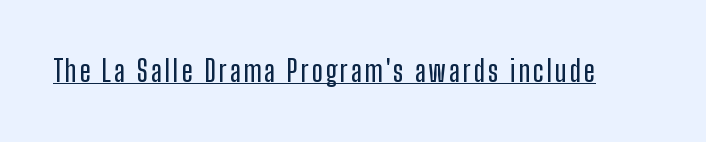
The image shows 29 px condensed sans-serif type, upright; set underlined; low stroke contrast and a medium x-height.
